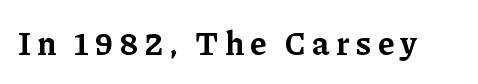
The image shows 33 px bold serif type, upright; set not underlined; low stroke contrast and a medium x-height.
